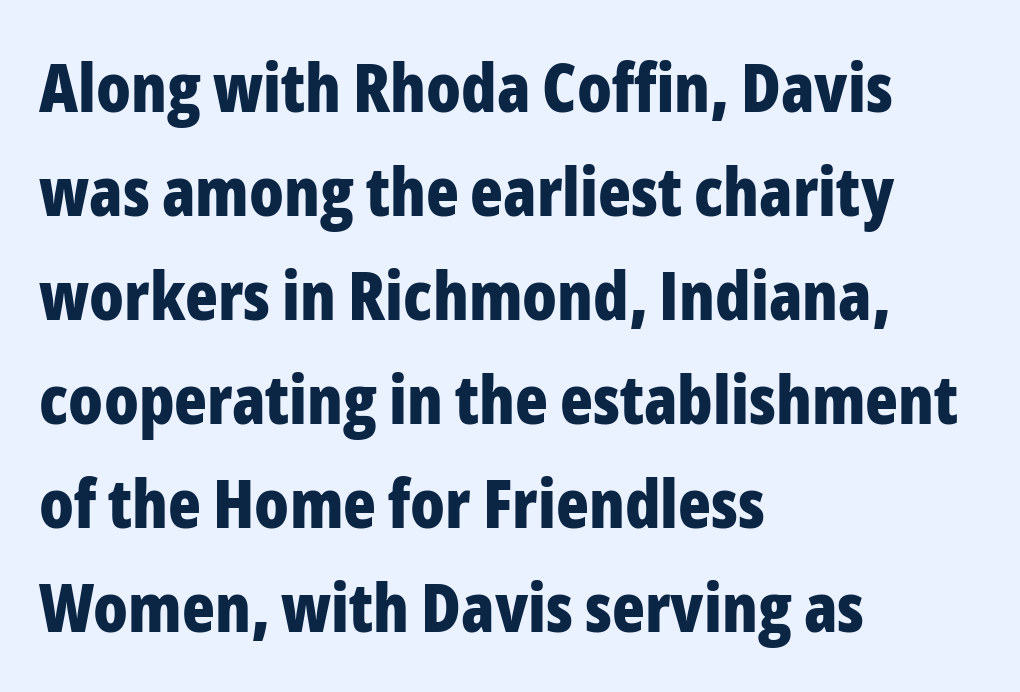
The image shows 68 px bold, condensed sans-serif type, upright; set left-aligned, normal line spacing (1.53x), normal letter spacing, not underlined; low stroke contrast and a medium x-height.
